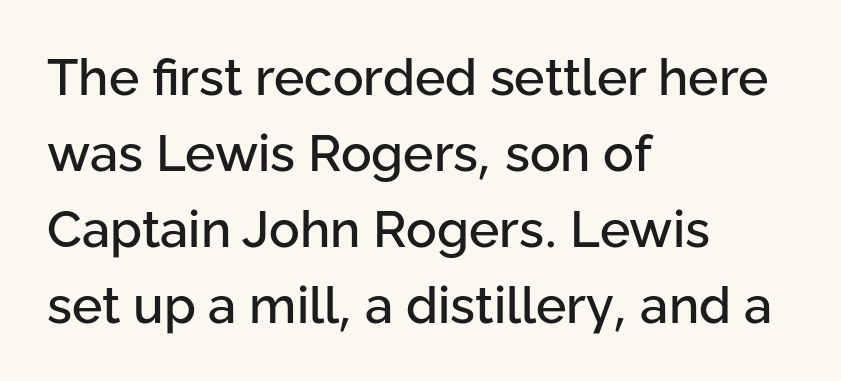
{"serif": "no", "italic": "no", "width": "normal", "stroke_contrast": "low", "x_height": "medium", "monospaced": "no", "underline": "no", "align": "left", "line_spacing": "normal", "line_spacing_ratio": 1.49, "letter_spacing": "normal", "letter_spacing_em": 0.0, "glyph_px": 51}
